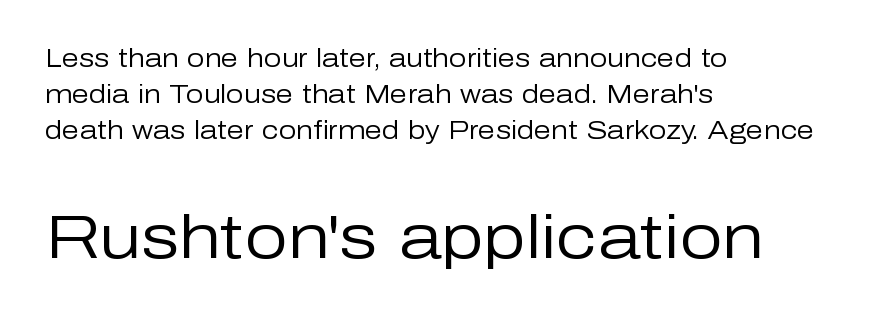
Character size in the trailing block exceeds that of the leading block. These lines are composed in type without serifs. The lines are quadded left. Underline: absent. Regular leading. The weight tops out at a normal text grade.
